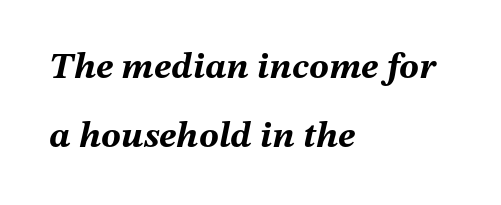
{"italic": "yes", "lean": "right", "slant_degrees": 12, "bold": "yes", "weight": "bold", "width": "normal", "stroke_contrast": "medium", "x_height": "medium", "monospaced": "no", "underline": "no", "align": "left", "line_spacing_ratio": 1.86, "letter_spacing": "normal", "letter_spacing_em": 0.0, "glyph_px": 37}
